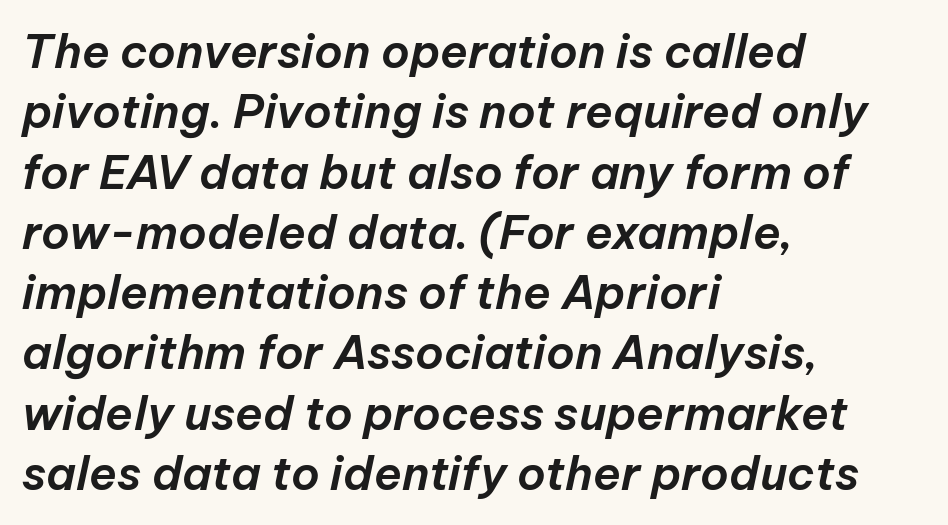
{"italic": "yes", "lean": "right", "slant_degrees": 12, "width": "normal", "stroke_contrast": "low", "x_height": "medium", "monospaced": "no", "underline": "no", "align": "left", "line_spacing": "normal", "line_spacing_ratio": 1.31, "letter_spacing": "normal", "letter_spacing_em": 0.0, "glyph_px": 46}
